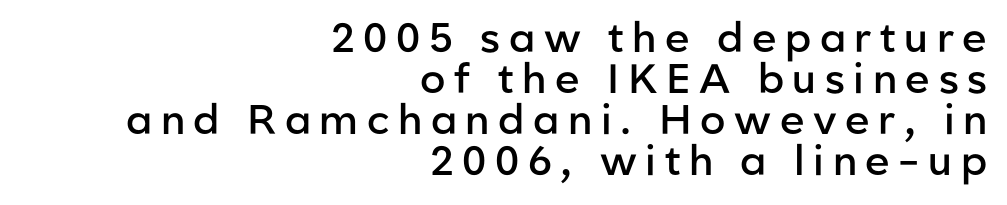
Only glyphs here, with clear space below each row. Right-aligned paragraph, ragged on the left. What's the leading like? Squeezed, with rows nearly overlapping. The sample has been set in demibold, a notch under bold. Here the designer chose a conventional face with non-uniform glyph widths.
